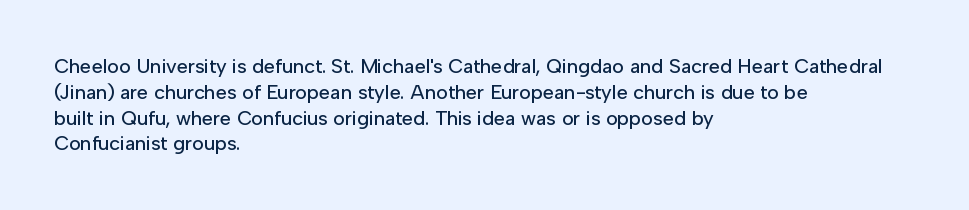
Is there any slant? The stems are plumb. Clear beneath every line of the passage. Nobody touched the tracking dial on this one. Line beginnings align vertically; line endings do not. One glance says typical: line gaps are just what's usual.
